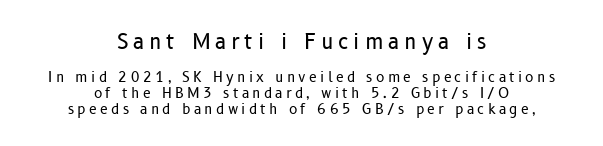
Caption: upper text group enlarged, lower text group reduced. Tightly led — the rows are bunched. Someone cranked the tracking dial way up on this one. A clean baseline with only descenders dipping below it.
